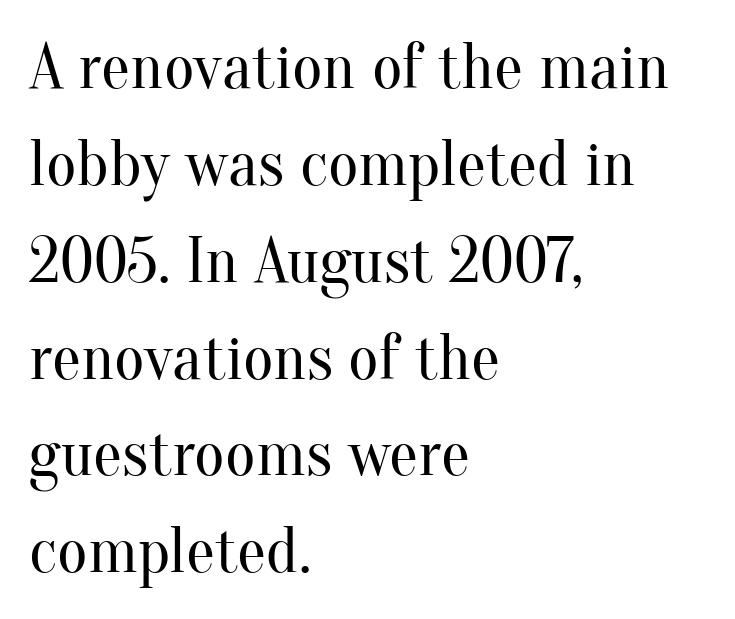
{"serif": "yes", "italic": "no", "bold": "no", "weight": "regular", "width": "normal", "stroke_contrast": "medium", "x_height": "small", "monospaced": "no", "underline": "no", "align": "left", "line_spacing": "normal", "line_spacing_ratio": 1.49, "letter_spacing": "normal", "letter_spacing_em": 0.0, "glyph_px": 65}
